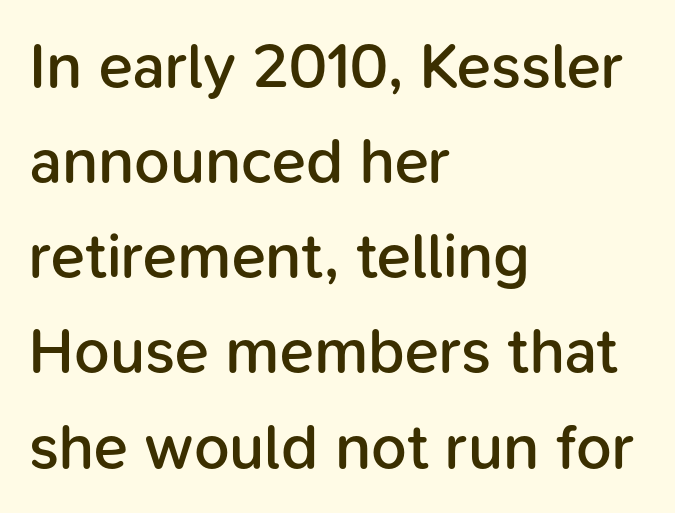
The lettering stays uniformly vertical, giving the passage a roman look. Words appear dense and cohesive because spacing is normal. Font category for this specimen: sans-serif. The text block is weighted toward the left margin, trailing off unevenly rightward. What's the leading like? Ordinary, nothing unusual.
